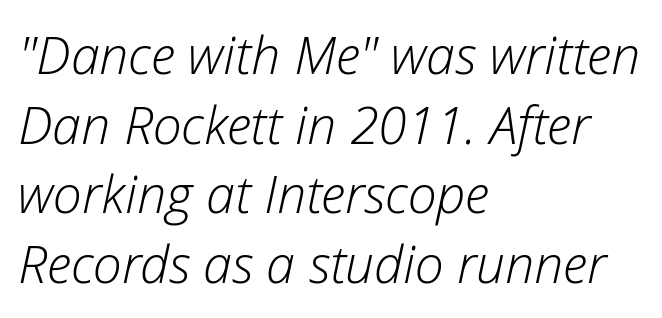
The image shows 52 px light type, italic (leaning right); set left-aligned, normal line spacing (1.34x), normal letter spacing, not underlined; low stroke contrast and a medium x-height.
